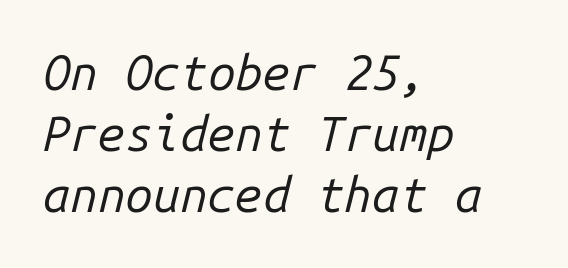
Stem width sits at or under what a default text font uses. Spacing between characters is what you'd get straight out of the box. Do the characters align in a grid? Yes, the font is monospaced. The text carries the slant typical of an italic or oblique font. Underlining? Definitely not there. Line starts are locked; line ends wander.
